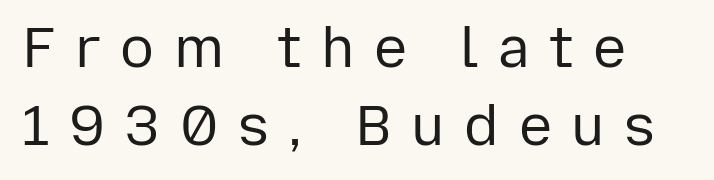
The cut favours lightness, reaching ordinary text weight at its darkest. Leading: standard. Honestly, the letter spacing is so wide it's the main thing you notice. These lines are rendered in a variable-pitch font.
